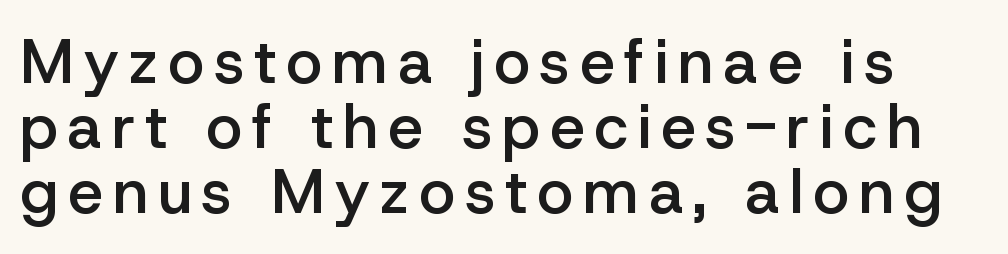
Q: Is the text bold? A: Semi-bold.
Q: Is the text italic (slanted)? A: No, it is upright.
Q: Is the typeface a serif or a sans-serif typeface? A: Sans-serif.
Q: Is the text underlined? A: No.
Q: Is the spacing between lines tight, normal or loose? A: Tight.
Q: Width (condensed, normal, or wide)? A: Normal.
Q: Stroke contrast? A: Low.
Q: x-height? A: Medium.
Q: Monospaced? A: No.
